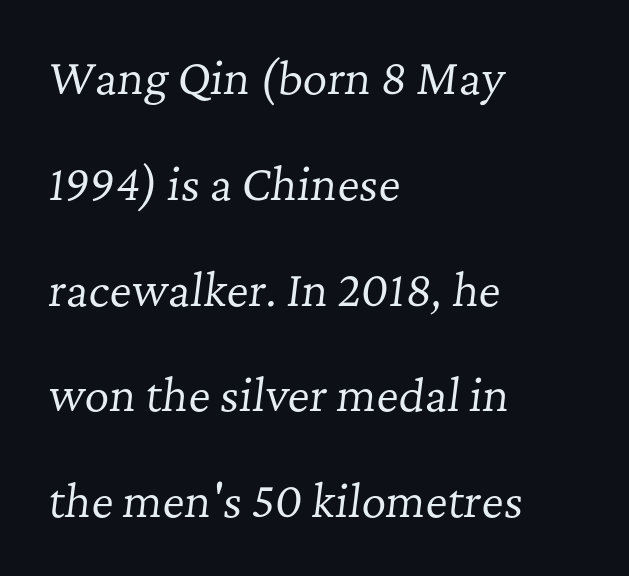
Q: Is the text bold? A: No.
Q: Is the text italic (slanted)? A: Yes, it leans right by about 7 degrees.
Q: Is the typeface a serif or a sans-serif typeface? A: Serif.
Q: Is the text underlined? A: No.
Q: How is the paragraph aligned? A: Left-aligned.
Q: Is the spacing between letters normal or unusually wide? A: Normal.
Q: Is the spacing between lines tight, normal or loose? A: Loose.
Q: Width (condensed, normal, or wide)? A: Normal.
Q: Stroke contrast? A: Low.
Q: x-height? A: Medium.
Q: Monospaced? A: No.
